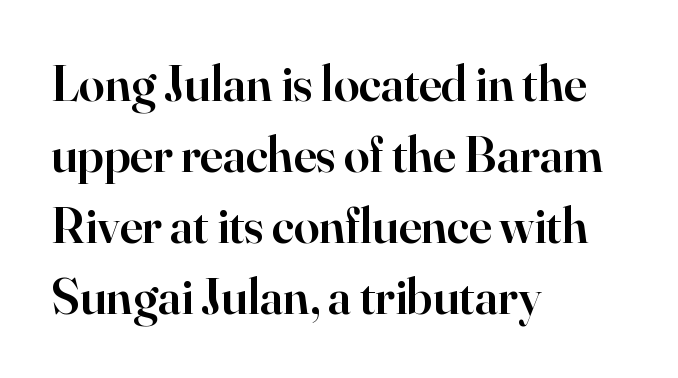
Q: Is the text bold? A: Semi-bold.
Q: Is the text italic (slanted)? A: No, it is upright.
Q: Is the typeface a serif or a sans-serif typeface? A: Serif.
Q: Is the text underlined? A: No.
Q: How is the paragraph aligned? A: Left-aligned.
Q: Is the spacing between letters normal or unusually wide? A: Normal.
Q: Is the spacing between lines tight, normal or loose? A: Normal.
Q: Width (condensed, normal, or wide)? A: Normal.
Q: Stroke contrast? A: High.
Q: x-height? A: Small.
Q: Monospaced? A: No.
